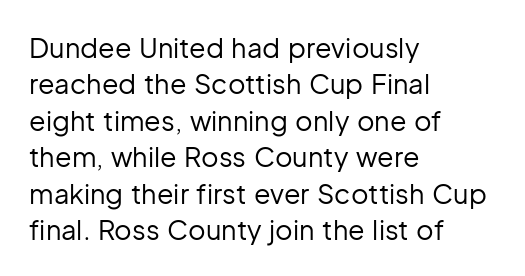
The image shows 27 px text type, upright; set left-aligned, normal line spacing (1.35x), normal letter spacing, not underlined.
